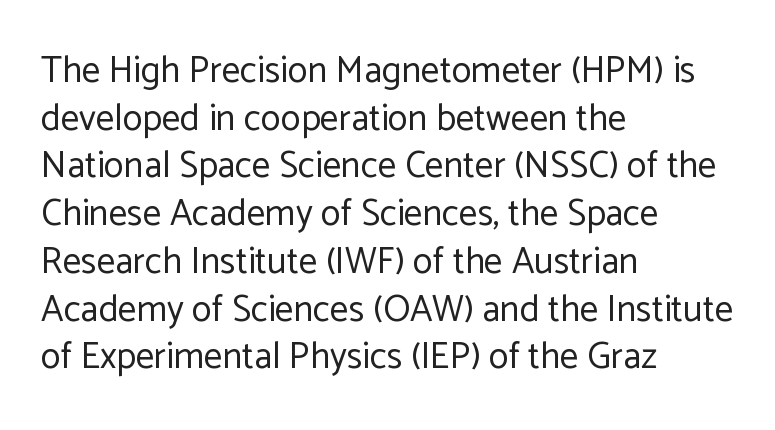
{"serif": "no", "italic": "no", "bold": "no", "weight": "regular", "width": "normal", "stroke_contrast": "low", "x_height": "medium", "monospaced": "no", "underline": "no", "align": "left", "line_spacing": "normal", "line_spacing_ratio": 1.29, "letter_spacing": "normal", "letter_spacing_em": 0.0, "glyph_px": 37}
